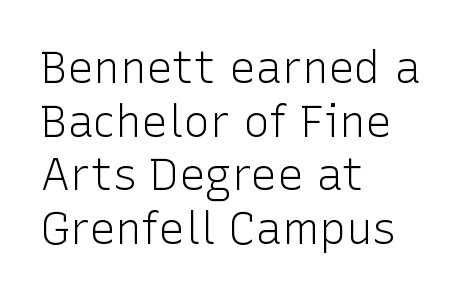
Q: Is the text bold? A: No.
Q: Is the text italic (slanted)? A: No, it is upright.
Q: Is the typeface a serif or a sans-serif typeface? A: Sans-serif.
Q: Is the text underlined? A: No.
Q: How is the paragraph aligned? A: Left-aligned.
Q: Is the spacing between letters normal or unusually wide? A: Normal.
Q: Width (condensed, normal, or wide)? A: Normal.
Q: Stroke contrast? A: Low.
Q: x-height? A: Medium.
Q: Monospaced? A: No.
